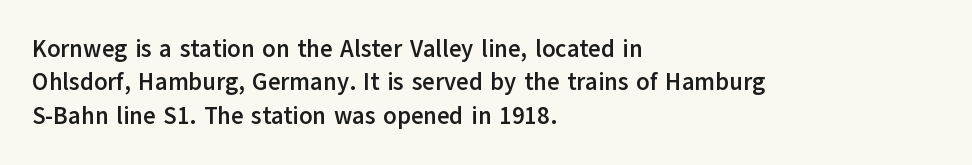
{"italic": "no", "bold": "yes", "underline": "no", "align": "left", "line_spacing": "normal", "line_spacing_ratio": 1.39, "letter_spacing": "normal", "letter_spacing_em": 0.0, "glyph_px": 24}
